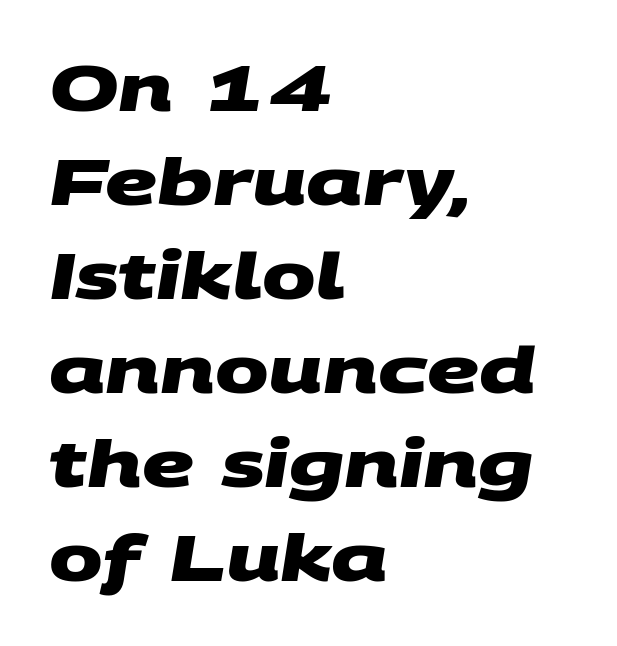
{"serif": "no", "bold": "yes", "weight": "heavy", "width": "wide", "stroke_contrast": "medium", "x_height": "large", "monospaced": "no", "underline": "no", "align": "left", "line_spacing": "normal", "line_spacing_ratio": 1.47, "letter_spacing": "normal", "letter_spacing_em": 0.0, "glyph_px": 64}
